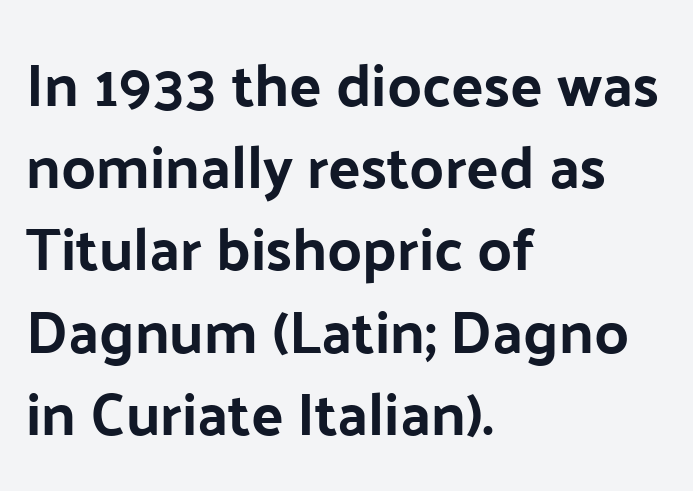
Q: Is the text italic (slanted)? A: No, it is upright.
Q: Is the typeface a serif or a sans-serif typeface? A: Sans-serif.
Q: Is the text underlined? A: No.
Q: How is the paragraph aligned? A: Left-aligned.
Q: Is the spacing between letters normal or unusually wide? A: Normal.
Q: Is the spacing between lines tight, normal or loose? A: Normal.
Q: Width (condensed, normal, or wide)? A: Normal.
Q: Stroke contrast? A: Low.
Q: x-height? A: Medium.
Q: Monospaced? A: No.
